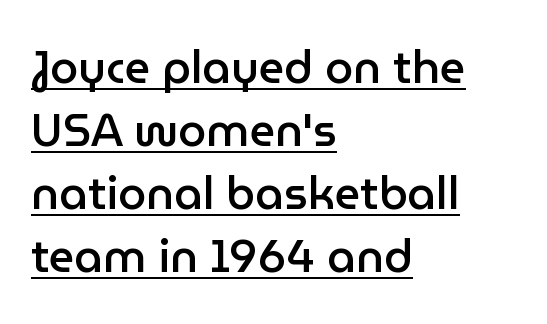
The image shows 45 px semibold sans-serif type, upright; set left-aligned, normal line spacing (1.4x), normal letter spacing, underlined; low stroke contrast and a medium x-height.
